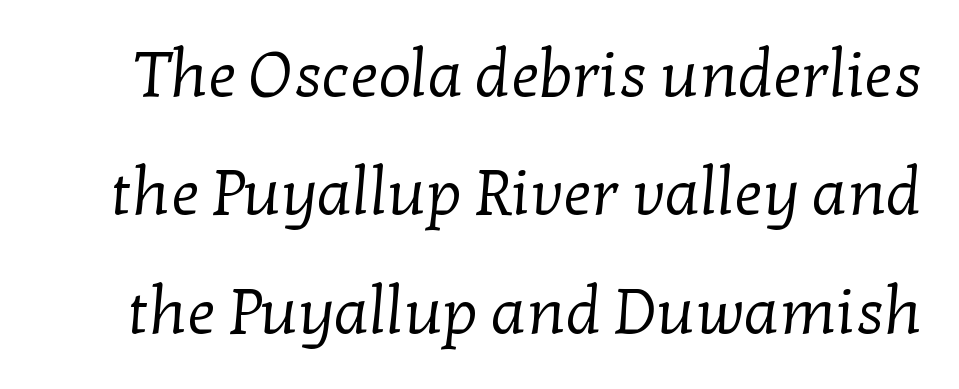
{"serif": "yes", "bold": "no", "weight": "regular", "width": "normal", "stroke_contrast": "low", "x_height": "medium", "monospaced": "no", "underline": "no", "line_spacing_ratio": 1.85, "letter_spacing": "normal", "letter_spacing_em": 0.0, "glyph_px": 64}
